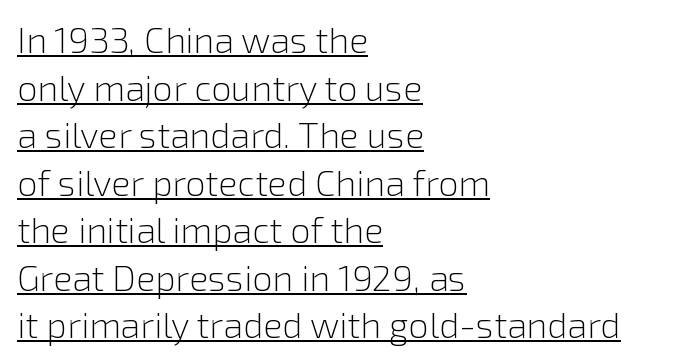
Q: Is the text bold? A: No.
Q: Is the text italic (slanted)? A: No, it is upright.
Q: Is the typeface a serif or a sans-serif typeface? A: Sans-serif.
Q: Is the text underlined? A: Yes.
Q: How is the paragraph aligned? A: Left-aligned.
Q: Is the spacing between letters normal or unusually wide? A: Normal.
Q: Is the spacing between lines tight, normal or loose? A: Normal.
Q: Width (condensed, normal, or wide)? A: Normal.
Q: Stroke contrast? A: Low.
Q: x-height? A: Medium.
Q: Monospaced? A: No.
